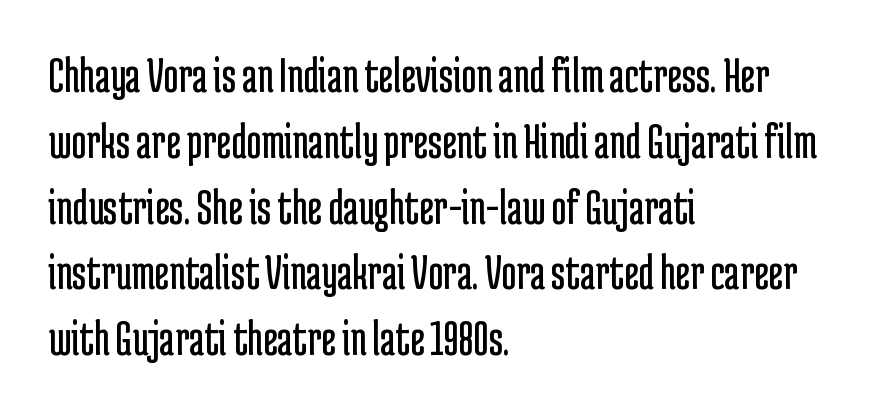
The image shows 51 px regular-weight, condensed sans-serif type, upright; set left-aligned, normal line spacing (1.29x), normal letter spacing, not underlined; low stroke contrast and a medium x-height.
